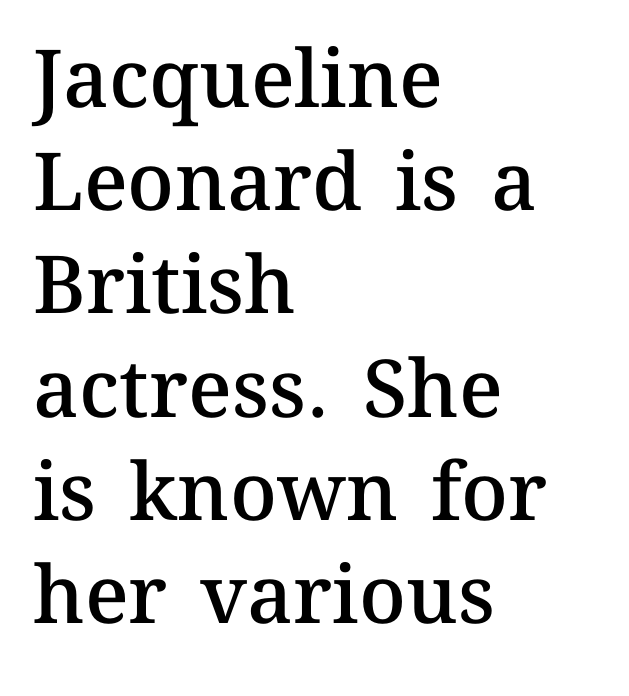
Each row of text sits above clean, open space. Typesetter's note: demi weight, one step under bold. Spacing verdict: proportional, widths tailored to each character. Is the letter spacing exaggerated? No — it looks like the ordinary default. In terms of posture, this sample is upright. The block of text has a typical density, with ordinary space between rows.
